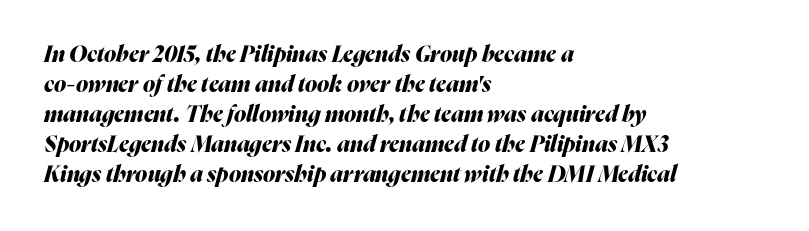
This is oblique type, the kind used for emphasis or titles. In terms of leading, this rendering sits right in the middle. Its strokes are broad and dark, the hallmark of bold type. Check the space under the baseline: it is left empty. You could call the tracking neutral — neither tight nor loose. Casual observation: everything's shoved over to the left.
